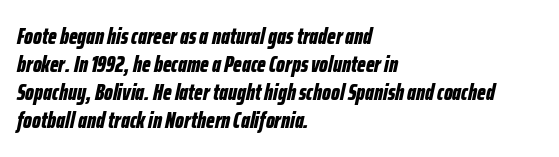
Q: Is the text bold? A: Yes.
Q: Is the text italic (slanted)? A: Yes, it leans right by about 12 degrees.
Q: Is the text underlined? A: No.
Q: How is the paragraph aligned? A: Left-aligned.
Q: Is the spacing between letters normal or unusually wide? A: Normal.
